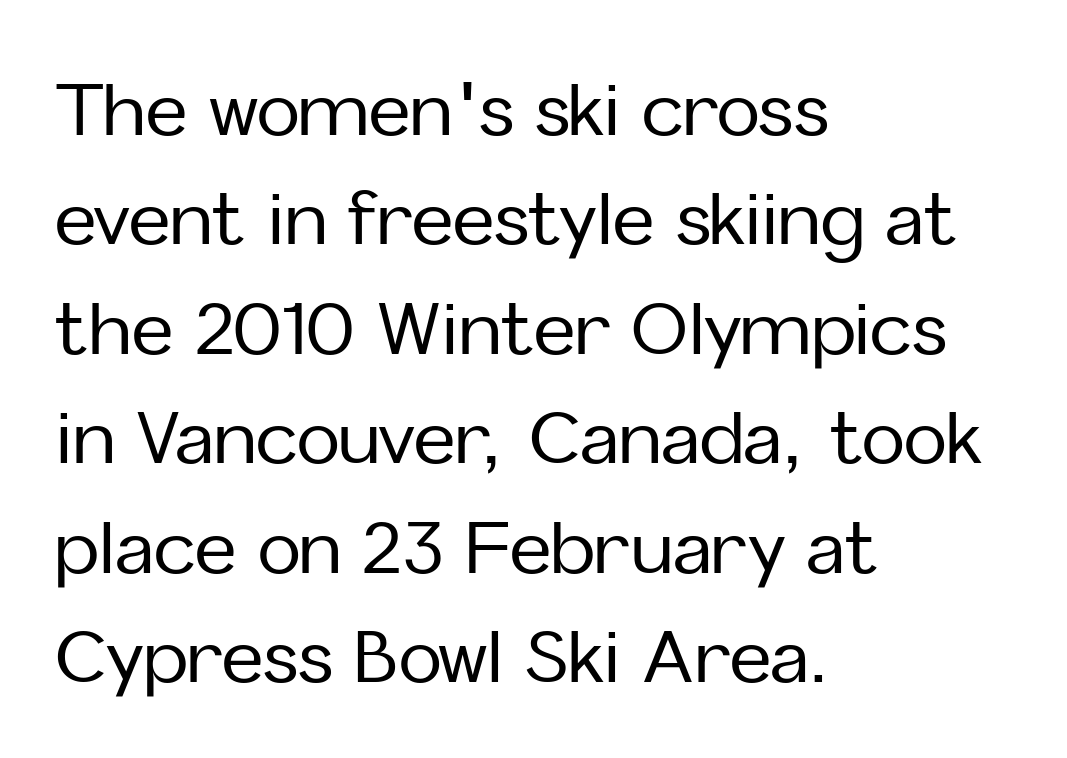
Q: Is the text italic (slanted)? A: No, it is upright.
Q: Is the typeface a serif or a sans-serif typeface? A: Sans-serif.
Q: Is the text underlined? A: No.
Q: How is the paragraph aligned? A: Left-aligned.
Q: Is the spacing between letters normal or unusually wide? A: Normal.
Q: Is the spacing between lines tight, normal or loose? A: Normal.
Q: Width (condensed, normal, or wide)? A: Normal.
Q: Stroke contrast? A: Low.
Q: x-height? A: Medium.
Q: Monospaced? A: No.
